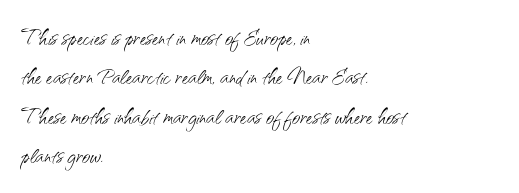
Vertical spacing — default. The paragraph has a hard left edge and a soft right edge. Look at the tracking — it's just the regular setting, nothing added. The cut favours lightness, reaching ordinary text weight at its darkest.
